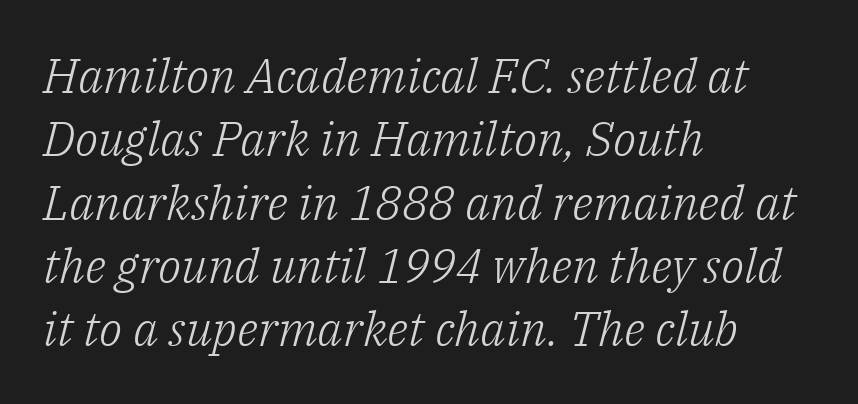
{"serif": "yes", "italic": "yes", "lean": "right", "slant_degrees": 14, "bold": "no", "weight": "light", "width": "normal", "stroke_contrast": "low", "x_height": "medium", "monospaced": "no", "underline": "no", "align": "left", "line_spacing": "normal", "line_spacing_ratio": 1.32, "letter_spacing": "normal", "letter_spacing_em": 0.0, "glyph_px": 48}
